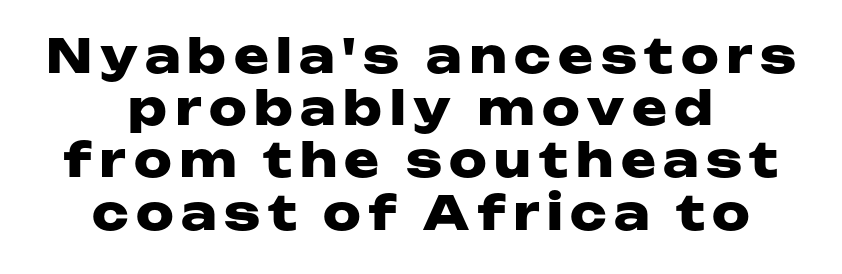
The image shows 47 px heavy, wide sans-serif type, upright; set centered, tight line spacing (1.11x), not underlined; low stroke contrast and a medium x-height.
